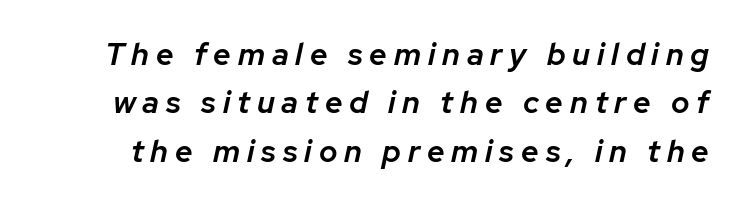
The image shows 31 px semibold type, italic (leaning right); set normal line spacing (1.56x), unusually wide letter spacing (+0.22 em), not underlined; low stroke contrast and a medium x-height.
